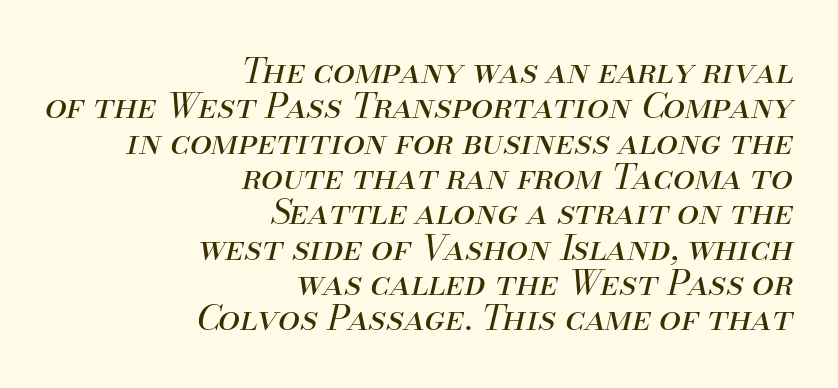
{"italic": "yes", "lean": "right", "slant_degrees": 13, "bold": "no", "weight": "regular", "width": "normal", "stroke_contrast": "medium", "x_height": "small", "monospaced": "no", "underline": "no", "align": "right", "line_spacing": "tight", "line_spacing_ratio": 1.01, "letter_spacing": "normal", "letter_spacing_em": 0.0, "glyph_px": 35}
